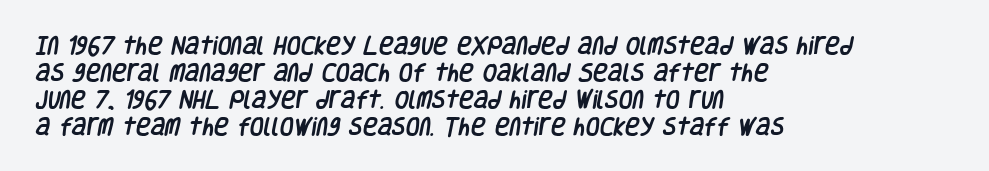
The image shows 20 px text type; set left-aligned, normal line spacing (1.35x), normal letter spacing, not underlined.
